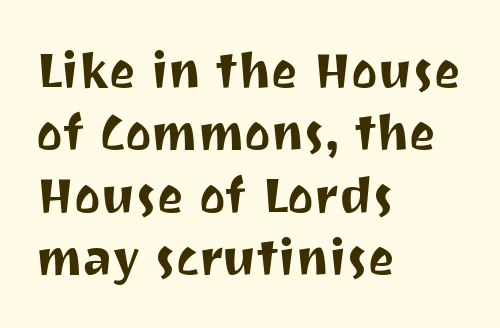
The image shows 50 px sans-serif type, upright; set left-aligned, normal line spacing (1.25x), normal letter spacing, not underlined; medium stroke contrast and a medium x-height.
